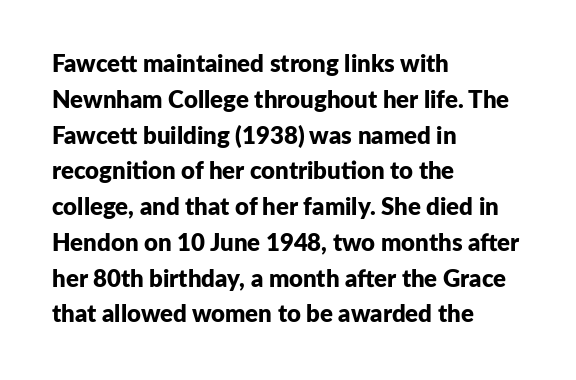
{"italic": "no", "bold": "yes", "underline": "no", "align": "left", "line_spacing": "normal", "line_spacing_ratio": 1.49, "letter_spacing": "normal", "letter_spacing_em": 0.0, "glyph_px": 24}
